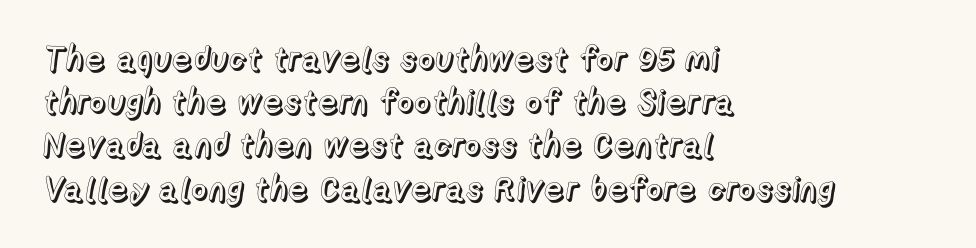
Q: Is the text italic (slanted)? A: Yes.
Q: Is the text underlined? A: No.
Q: How is the paragraph aligned? A: Left-aligned.
Q: Is the spacing between letters normal or unusually wide? A: Normal.
Q: Is the spacing between lines tight, normal or loose? A: Normal.
Q: Width (condensed, normal, or wide)? A: Normal.
Q: x-height? A: Medium.
Q: Monospaced? A: No.
